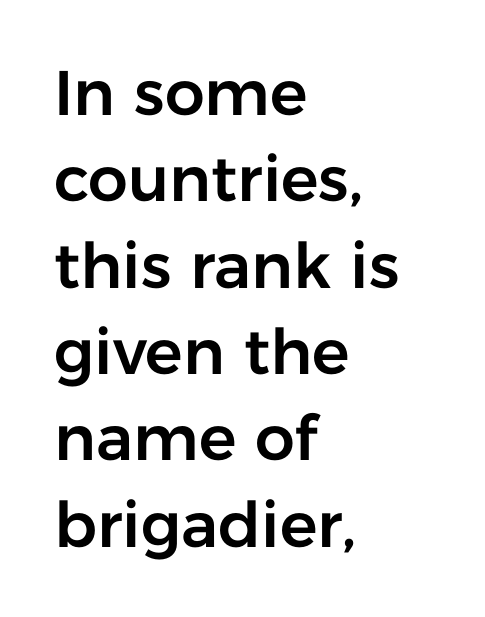
Q: Is the text italic (slanted)? A: No, it is upright.
Q: Is the typeface a serif or a sans-serif typeface? A: Sans-serif.
Q: Is the text underlined? A: No.
Q: How is the paragraph aligned? A: Left-aligned.
Q: Is the spacing between letters normal or unusually wide? A: Normal.
Q: Is the spacing between lines tight, normal or loose? A: Normal.
Q: Width (condensed, normal, or wide)? A: Normal.
Q: Stroke contrast? A: Low.
Q: x-height? A: Medium.
Q: Monospaced? A: No.
